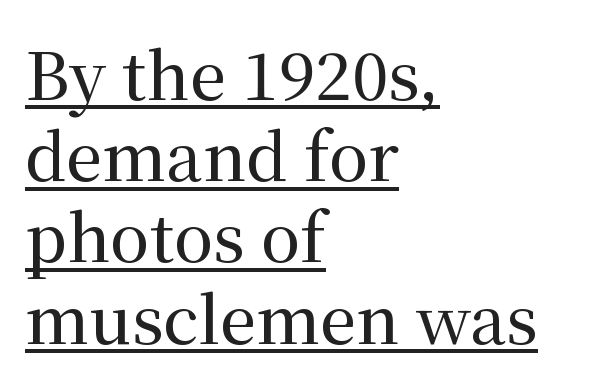
Q: Is the text italic (slanted)? A: No, it is upright.
Q: Is the typeface a serif or a sans-serif typeface? A: Serif.
Q: Is the text underlined? A: Yes.
Q: How is the paragraph aligned? A: Left-aligned.
Q: Is the spacing between letters normal or unusually wide? A: Normal.
Q: Is the spacing between lines tight, normal or loose? A: Normal.
Q: Width (condensed, normal, or wide)? A: Normal.
Q: Stroke contrast? A: Medium.
Q: x-height? A: Medium.
Q: Monospaced? A: No.
